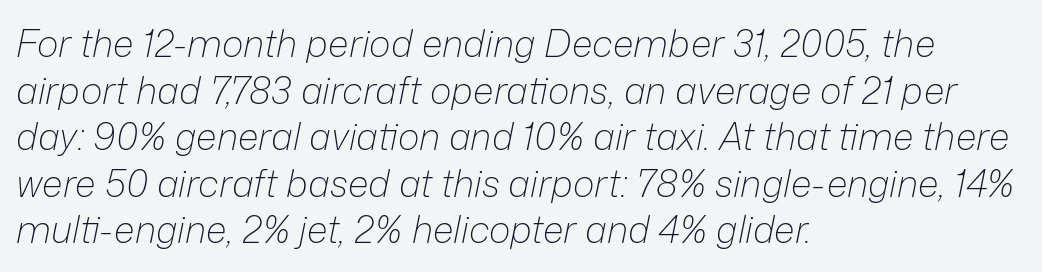
The image shows 37 px light type, italic (leaning right); set left-aligned, normal line spacing (1.26x), normal letter spacing, not underlined; low stroke contrast and a medium x-height.
